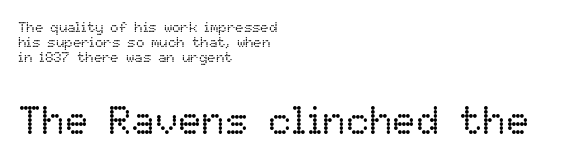
Ink coverage per letter is moderate at most. The gaps between neighbouring characters are ordinary and unremarkable. Do the characters align in a grid? No, the font is proportional. Vertical strokes here are truly vertical. The lines are packed closely together with very little leading. Clear beneath every line of the passage.
